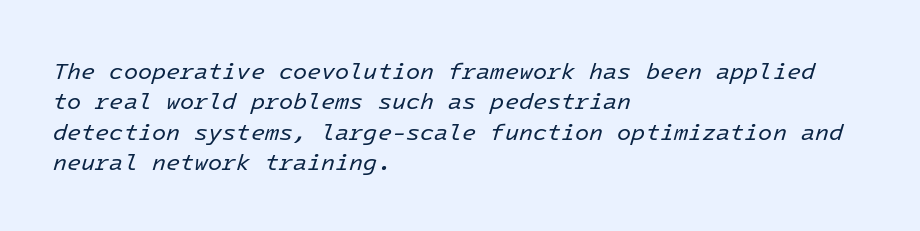
{"italic": "yes", "lean": "right", "slant_degrees": 16, "bold": "no", "underline": "no", "align": "left", "line_spacing": "normal", "line_spacing_ratio": 1.32, "letter_spacing": "normal", "letter_spacing_em": 0.0, "glyph_px": 23}
